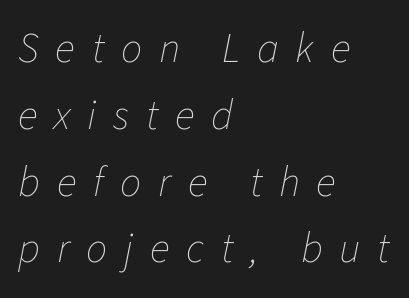
The image shows 42 px thin type, italic (leaning right); set left-aligned, normal line spacing (1.59x), unusually wide letter spacing (+0.4 em), not underlined; low stroke contrast and a medium x-height.
